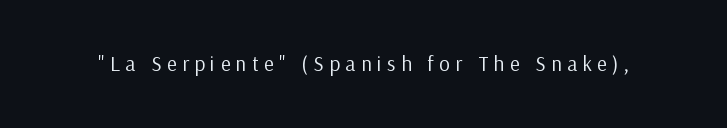
Weight: regular or lighter. Beneath every word, the page is bare. Does extra space separate the letters? Yes, quite a lot of it. Style check: upright.
